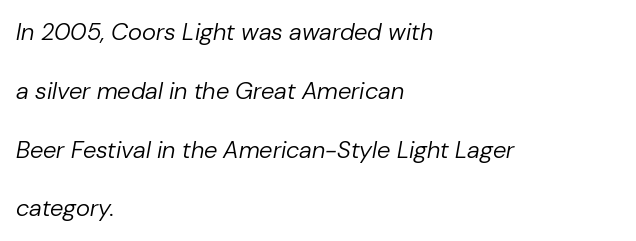
Is the stroke heavy? The answer is a plain regular-or-lighter. The strip under each line holds only bare page. Notice the wide empty band between every row — that's loose leading. Short note: letters normally spaced. If you drew a ruler down the left edge, every line would touch it. Slant detected: the letters are inclined.
